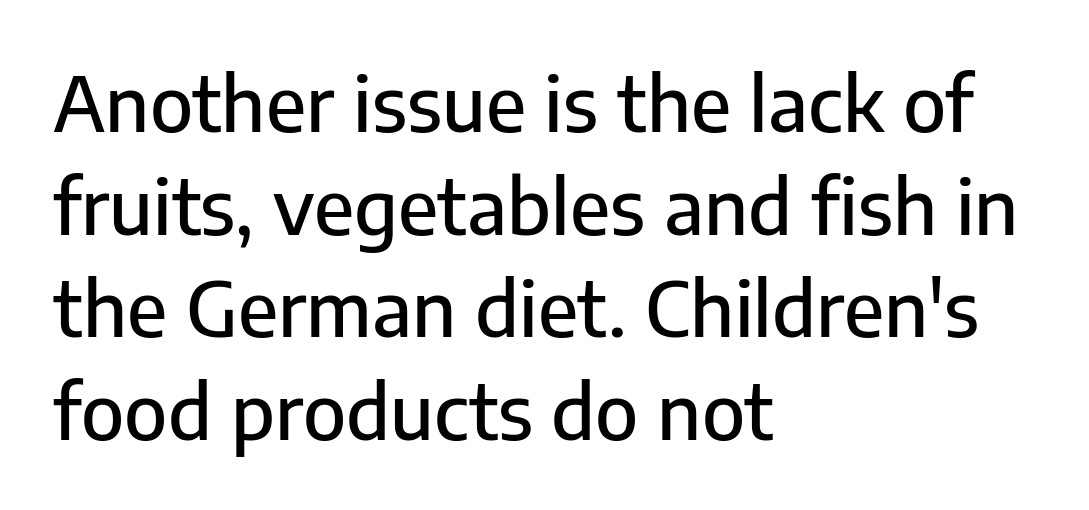
The image shows 76 px sans-serif type, upright; set left-aligned, normal line spacing (1.35x), normal letter spacing, not underlined; low stroke contrast and a medium x-height.
